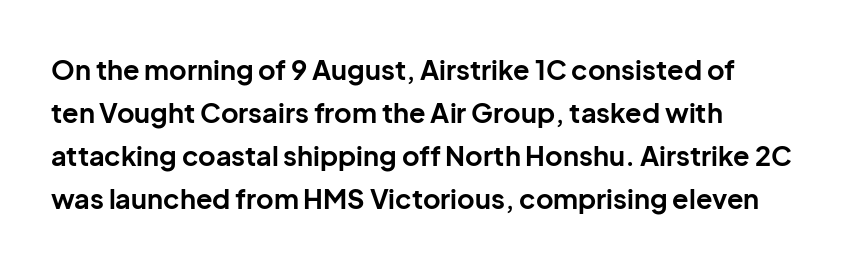
The image shows 27 px bold type, upright; set left-aligned, normal line spacing (1.59x), normal letter spacing, not underlined.
